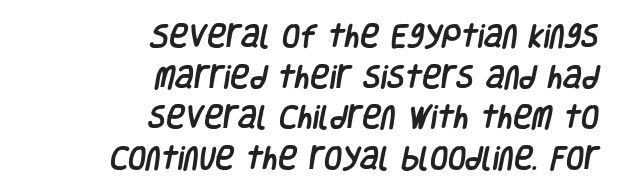
The image shows 26 px text type; set right-aligned, normal line spacing (1.56x), normal letter spacing, not underlined.
